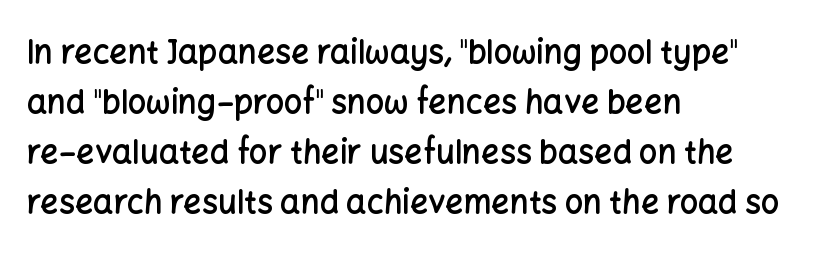
The image shows 32 px semibold sans-serif type, upright; set left-aligned, normal line spacing (1.56x), normal letter spacing, not underlined; low stroke contrast and a medium x-height.
